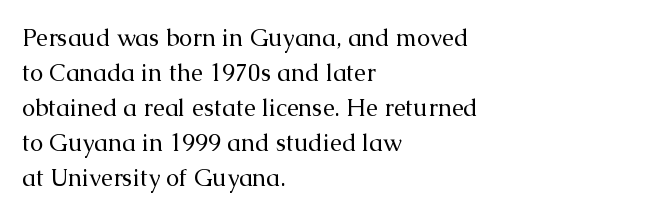
The image shows 24 px text type, upright; set left-aligned, normal line spacing (1.46x), normal letter spacing, not underlined.
